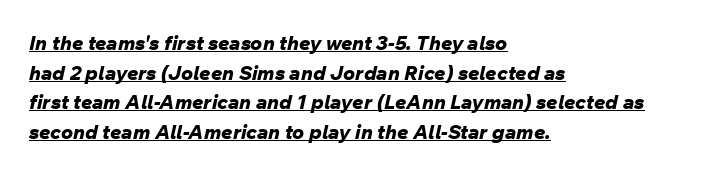
The image shows 20 px bold type, italic (leaning right); set left-aligned, normal line spacing (1.48x), normal letter spacing, underlined.
